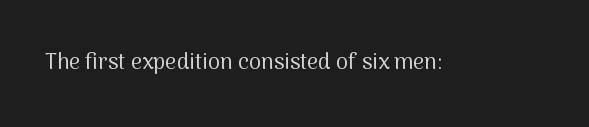
The image shows 22 px text type, upright; set normal letter spacing, not underlined.
